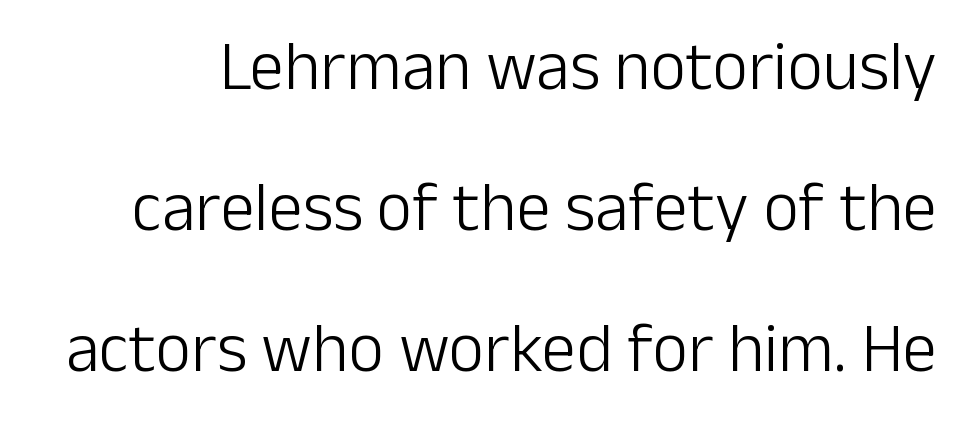
The image shows 69 px light sans-serif type, upright; set loose line spacing (2.04x), normal letter spacing, not underlined; low stroke contrast and a medium x-height.
